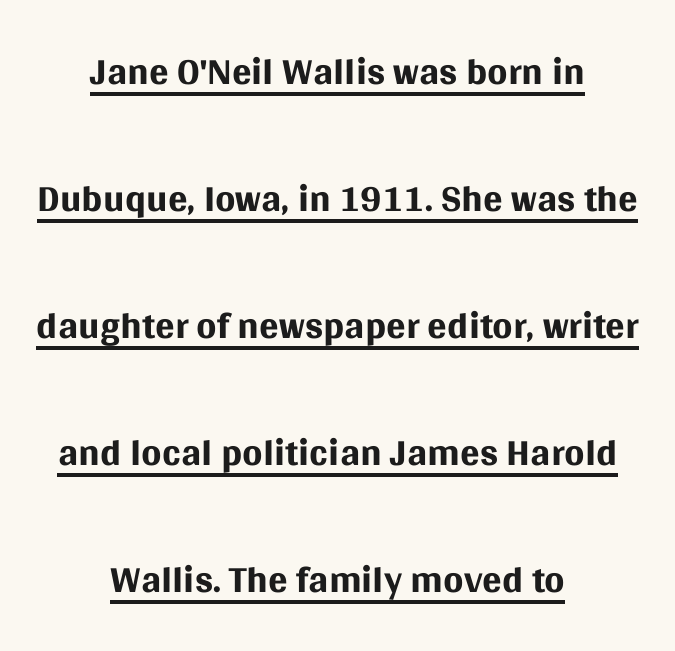
Centered paragraph, ragged on both sides. No letter is thick-stroked: the sample isn't bold. Spacing verdict: proportional, widths tailored to each character. Quick note: interline space is abundant. Caption: standard tracking, unaltered.
